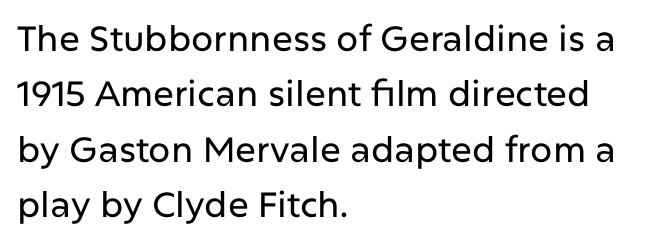
{"serif": "no", "italic": "no", "width": "normal", "stroke_contrast": "low", "x_height": "medium", "monospaced": "no", "underline": "no", "align": "left", "line_spacing": "normal", "line_spacing_ratio": 1.58, "letter_spacing": "normal", "letter_spacing_em": 0.0, "glyph_px": 35}
